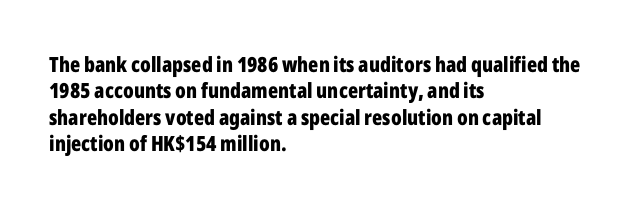
{"italic": "no", "bold": "yes", "underline": "no", "align": "left", "line_spacing": "normal", "line_spacing_ratio": 1.26, "letter_spacing": "normal", "letter_spacing_em": 0.0, "glyph_px": 21}
